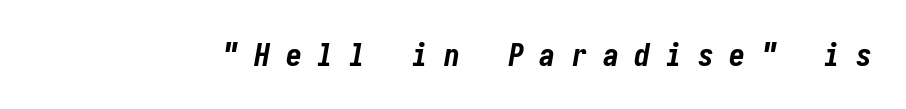
{"italic": "yes", "lean": "right", "slant_degrees": 10, "bold": "yes", "weight": "bold", "width": "condensed", "stroke_contrast": "low", "x_height": "medium", "underline": "no", "letter_spacing": "wide", "letter_spacing_em": 0.49, "glyph_px": 32}
